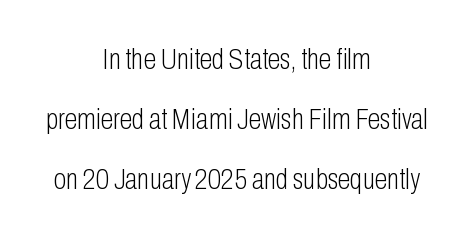
Q: Is the text bold? A: No.
Q: Is the text italic (slanted)? A: No, it is upright.
Q: Is the typeface a serif or a sans-serif typeface? A: Sans-serif.
Q: Is the text underlined? A: No.
Q: How is the paragraph aligned? A: Centered.
Q: Is the spacing between letters normal or unusually wide? A: Normal.
Q: Is the spacing between lines tight, normal or loose? A: Loose.
Q: Width (condensed, normal, or wide)? A: Condensed.
Q: Stroke contrast? A: Low.
Q: x-height? A: Medium.
Q: Monospaced? A: No.
